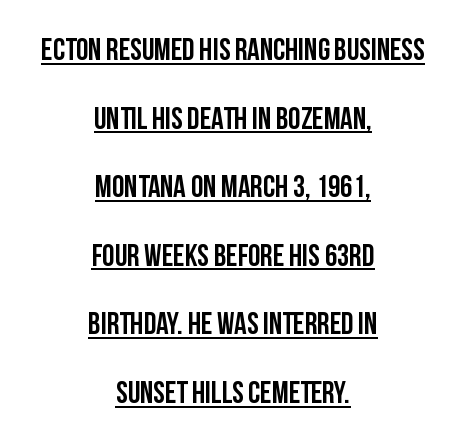
The image shows 31 px semibold, condensed sans-serif type, upright; set centered, loose line spacing (2.21x), normal letter spacing, underlined; low stroke contrast and a large x-height.
